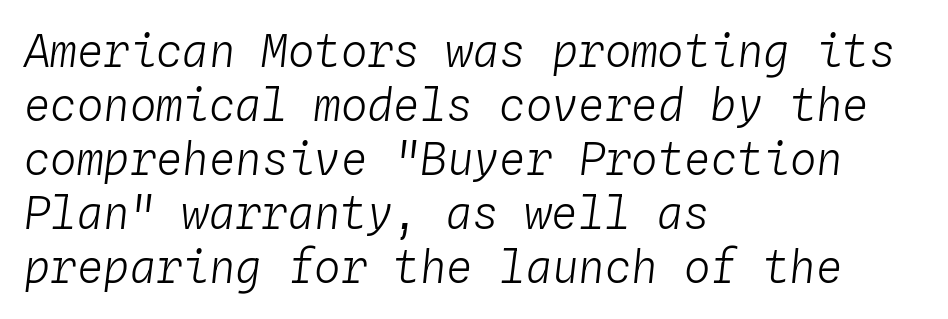
The image shows 44 px light type, italic (leaning right), monospaced; set left-aligned, line spacing 1.23x, normal letter spacing, not underlined; low stroke contrast and a medium x-height.
